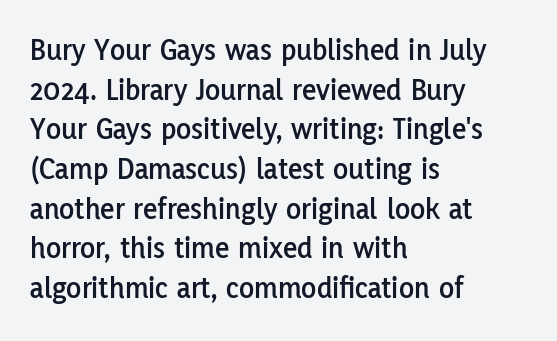
The space beneath each line is pristine and unruled. Tracking here is standard; glyphs follow each other at the usual distance. Each new line begins a customary step beneath the previous one. Do the characters align in a grid? No, the font is proportional. Rendered with straight, roman letterforms. This sample is left-justified, so line endings fall wherever the words run out.
